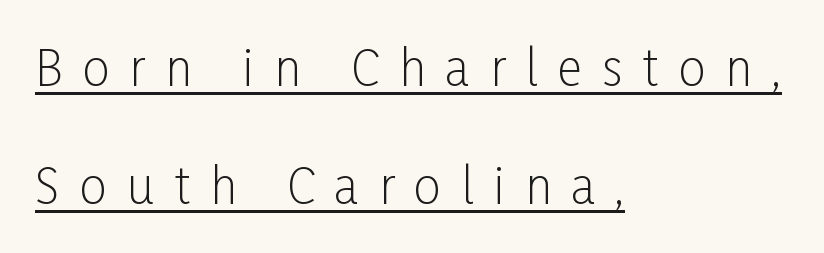
{"serif": "no", "italic": "no", "bold": "no", "weight": "light", "width": "condensed", "stroke_contrast": "low", "x_height": "medium", "monospaced": "no", "underline": "yes", "align": "left", "line_spacing": "loose", "line_spacing_ratio": 2.46, "letter_spacing": "wide", "letter_spacing_em": 0.42, "glyph_px": 48}
